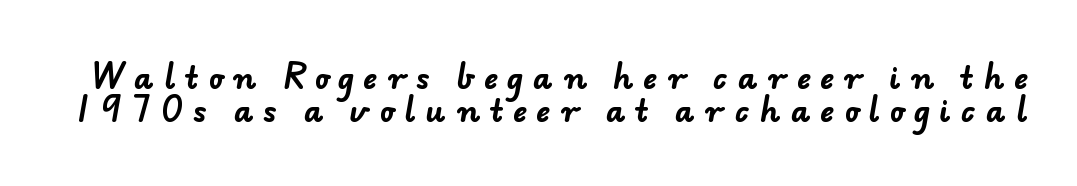
{"serif": "no", "bold": "yes", "weight": "bold", "width": "normal", "stroke_contrast": "low", "x_height": "small", "monospaced": "no", "underline": "no", "line_spacing": "tight", "line_spacing_ratio": 1.09, "letter_spacing": "wide", "letter_spacing_em": 0.34, "glyph_px": 30}
